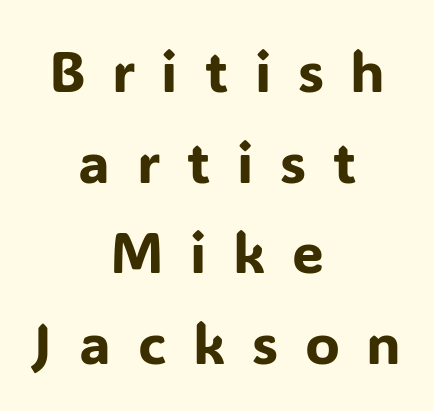
{"serif": "no", "italic": "no", "width": "normal", "stroke_contrast": "low", "x_height": "medium", "monospaced": "no", "underline": "no", "align": "center", "line_spacing": "normal", "line_spacing_ratio": 1.59, "letter_spacing": "wide", "letter_spacing_em": 0.47, "glyph_px": 57}
